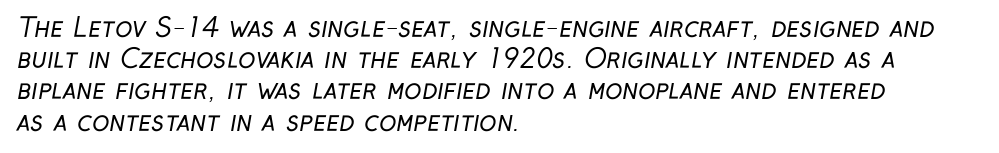
Q: Is the text bold? A: No.
Q: Is the text underlined? A: No.
Q: How is the paragraph aligned? A: Left-aligned.
Q: Is the spacing between letters normal or unusually wide? A: Normal.
